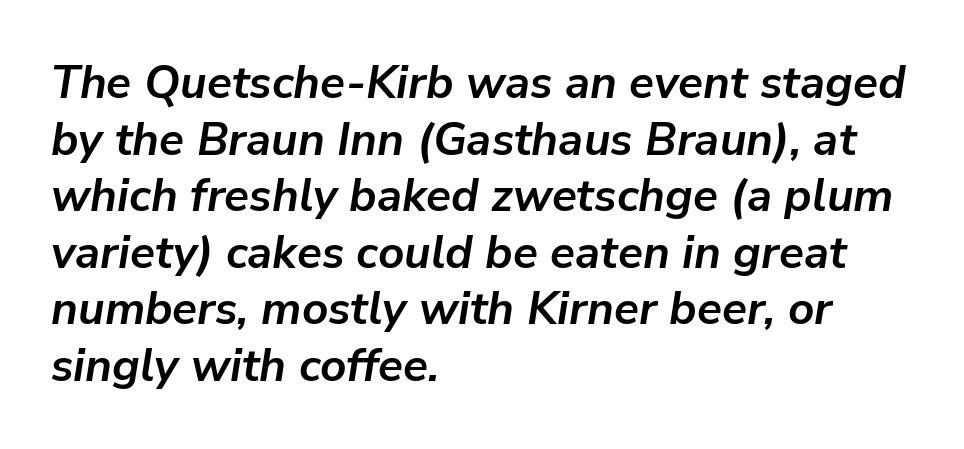
{"italic": "yes", "lean": "right", "slant_degrees": 9, "bold": "yes", "weight": "semibold", "width": "normal", "stroke_contrast": "low", "x_height": "medium", "monospaced": "no", "underline": "no", "align": "left", "line_spacing_ratio": 1.23, "letter_spacing": "normal", "letter_spacing_em": 0.0, "glyph_px": 46}
